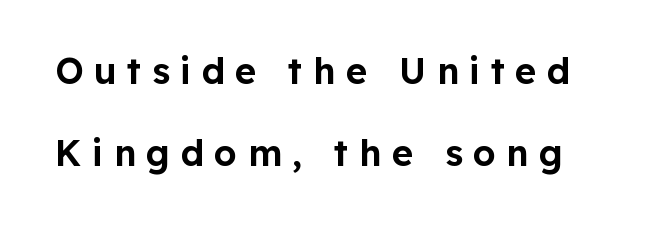
Loosely led — the rows are spread out. The rendering shows plain stroke endings on the letterforms — a sans-serif design. How are the letters spaced? Widely, with obvious added tracking. Type without underlining.
